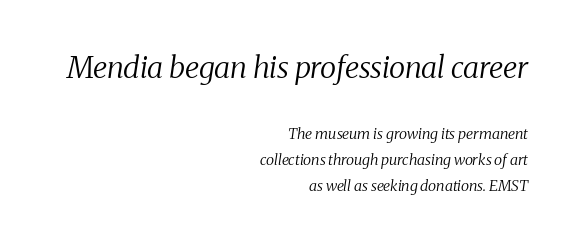
Q: Is the text bold? A: No.
Q: Is the text italic (slanted)? A: Yes, it leans right by about 8 degrees.
Q: Is the typeface a serif or a sans-serif typeface? A: Serif.
Q: Is the text underlined? A: No.
Q: How is the paragraph aligned? A: Right-aligned.
Q: Is the spacing between letters normal or unusually wide? A: Normal.
Q: Which block of text is set in a larger size, the first (top) or the second (bottom)? A: The first (top) one.
Q: Width (condensed, normal, or wide)? A: Normal.
Q: Stroke contrast? A: Medium.
Q: x-height? A: Medium.
Q: Monospaced? A: No.
